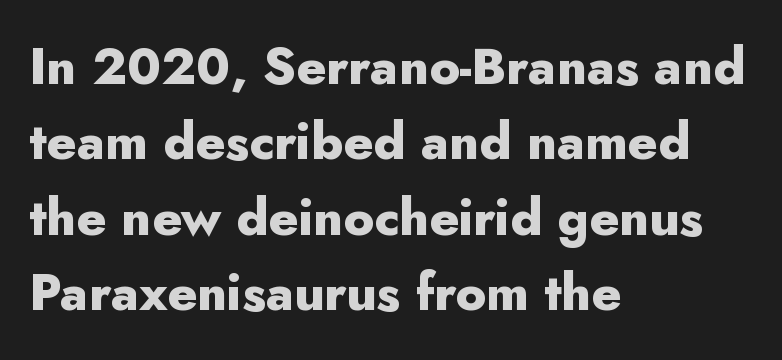
The image shows 51 px heavy sans-serif type, upright; set left-aligned, normal line spacing (1.48x), normal letter spacing, not underlined; low stroke contrast and a small x-height.
